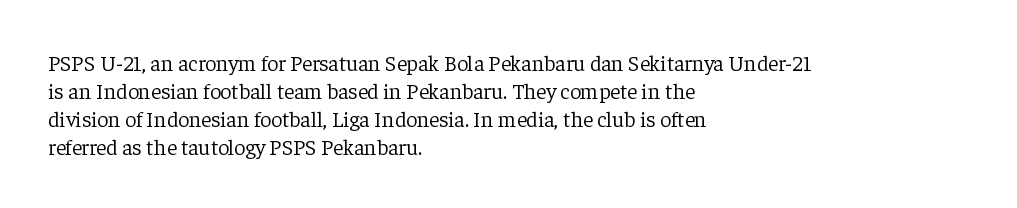
The image shows 22 px text type, upright; set left-aligned, normal line spacing (1.27x), normal letter spacing, not underlined.
